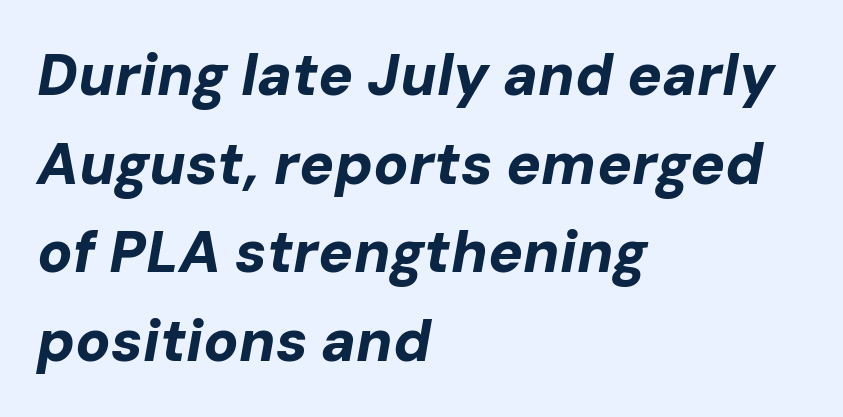
The image shows 58 px bold type, italic (leaning right); set left-aligned, normal line spacing (1.53x), normal letter spacing, not underlined; low stroke contrast and a medium x-height.
